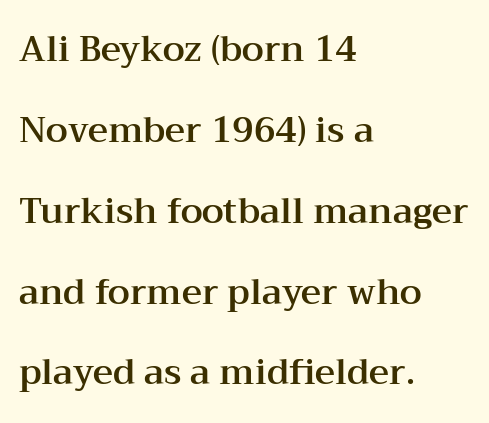
Q: Is the text italic (slanted)? A: No, it is upright.
Q: Is the typeface a serif or a sans-serif typeface? A: Serif.
Q: Is the text underlined? A: No.
Q: How is the paragraph aligned? A: Left-aligned.
Q: Is the spacing between letters normal or unusually wide? A: Normal.
Q: Is the spacing between lines tight, normal or loose? A: Loose.
Q: Width (condensed, normal, or wide)? A: Wide.
Q: Stroke contrast? A: Medium.
Q: x-height? A: Medium.
Q: Monospaced? A: No.
